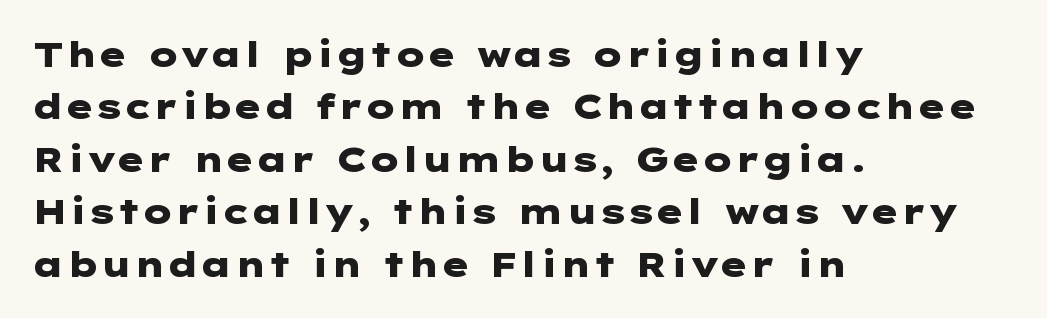
Each row of text sits above clean, open space. The lines sit at an ordinary, default distance from one another. Notice how the stems are strictly vertical — no italics here. The setting favours the left margin, as ordinary paragraphs usually do. Bold? Absolutely — the strokes are thick and heavy. The letters sit at their default tracking, neither squeezed nor spread.
